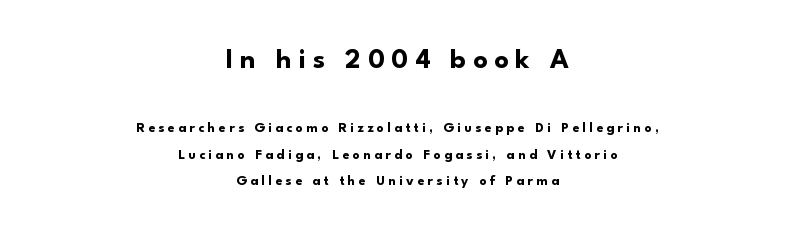
The image shows 28 px bold sans-serif type, upright; set centered, line spacing 1.86x, unusually wide letter spacing (+0.24 em), not underlined; the first (top) block is 2.0x larger; low stroke contrast and a small x-height.
